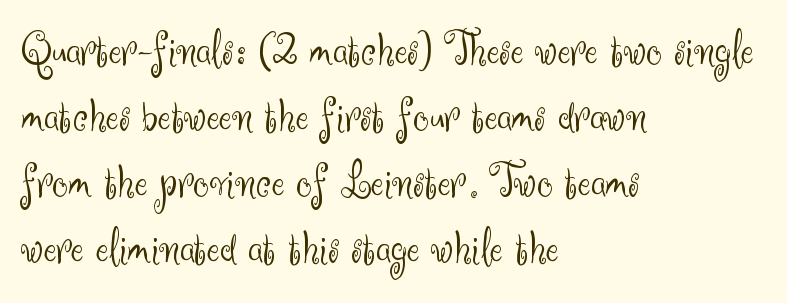
Q: Is the text bold? A: No.
Q: Is the text italic (slanted)? A: No, it is upright.
Q: Is the typeface a serif or a sans-serif typeface? A: Sans-serif.
Q: Is the text underlined? A: No.
Q: How is the paragraph aligned? A: Left-aligned.
Q: Is the spacing between letters normal or unusually wide? A: Normal.
Q: Is the spacing between lines tight, normal or loose? A: Normal.
Q: Width (condensed, normal, or wide)? A: Normal.
Q: Stroke contrast? A: Medium.
Q: x-height? A: Small.
Q: Monospaced? A: No.
